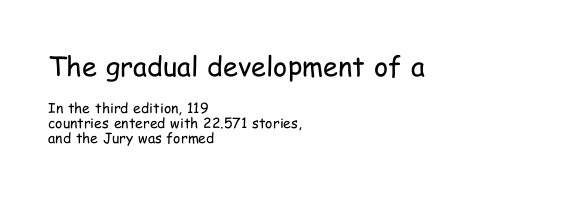
Q: Is the text bold? A: No.
Q: Is the text italic (slanted)? A: No, it is upright.
Q: Is the text underlined? A: No.
Q: How is the paragraph aligned? A: Left-aligned.
Q: Is the spacing between letters normal or unusually wide? A: Normal.
Q: Is the spacing between lines tight, normal or loose? A: Tight.
Q: Which block of text is set in a larger size, the first (top) or the second (bottom)? A: The first (top) one.
